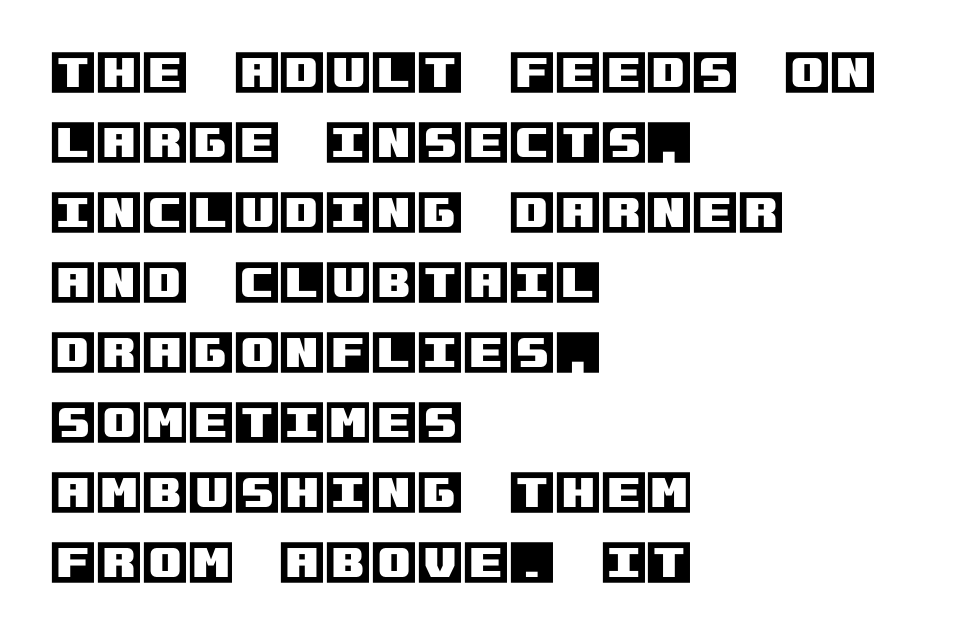
No extra tracking has been applied to these lines. The typesetter chose a ragged-right arrangement here. One glance says typical: line gaps are just what's usual. The letters stand upright; this is a roman face. The strip under each line holds only bare page.
